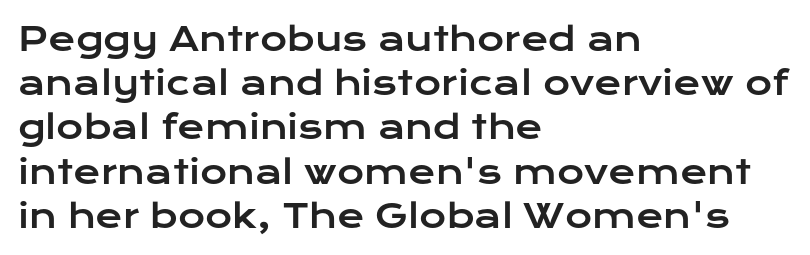
How would I describe the line gaps? Plain and ordinary. The face used here is proportionally spaced, like ordinary book or web type. Posture: straight, roman, zero tilt. The rag falls on the right side of this text block.
